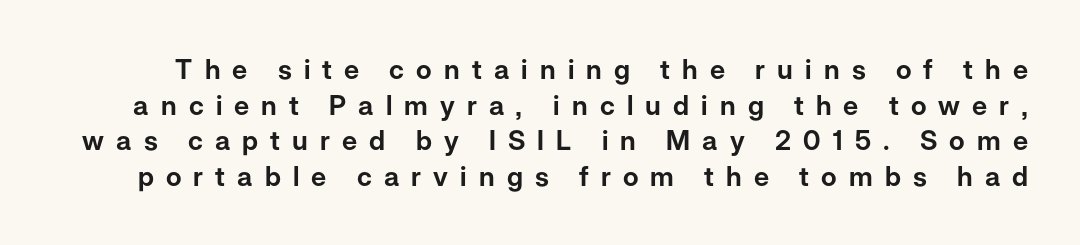
If you measured baseline to baseline, you'd find a middling distance. In terms of posture, this sample is upright. The line texture is sparse and dotted thanks to wide tracking. Plain, unruled lines of type.
